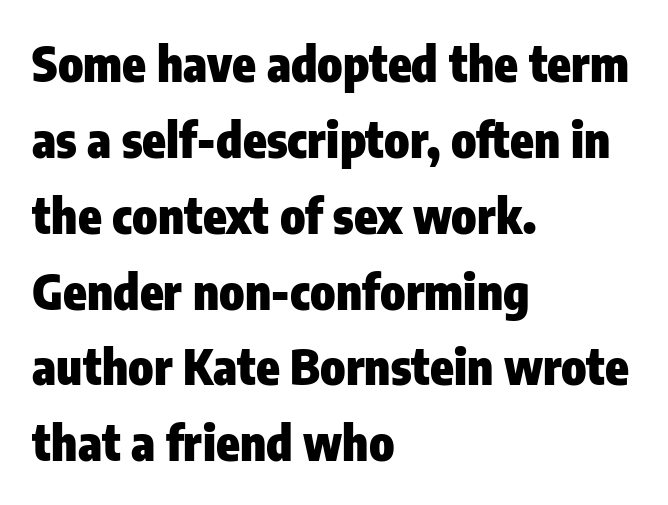
Q: Is the text bold? A: Yes.
Q: Is the text italic (slanted)? A: No, it is upright.
Q: Is the typeface a serif or a sans-serif typeface? A: Sans-serif.
Q: Is the text underlined? A: No.
Q: How is the paragraph aligned? A: Left-aligned.
Q: Is the spacing between letters normal or unusually wide? A: Normal.
Q: Is the spacing between lines tight, normal or loose? A: Normal.
Q: Width (condensed, normal, or wide)? A: Condensed.
Q: Stroke contrast? A: Low.
Q: x-height? A: Medium.
Q: Monospaced? A: No.
